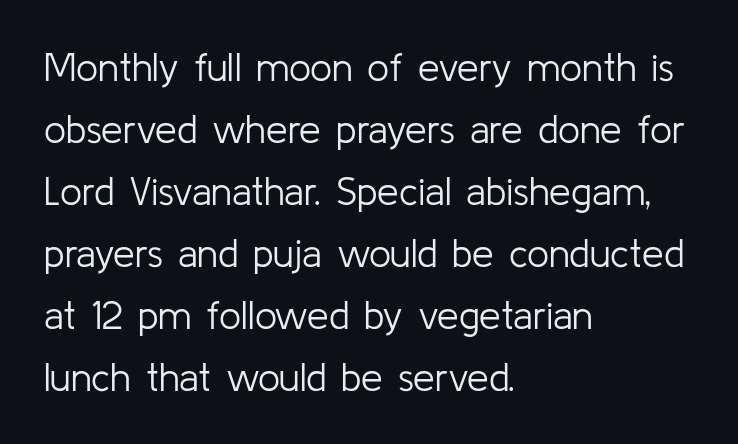
This block has exactly the height ordinary leading produces. This rendering employs a face without finishing strokes, i.e., a sans-serif. The gaps between neighbouring characters are ordinary and unremarkable. The strip under each line holds only bare page.
